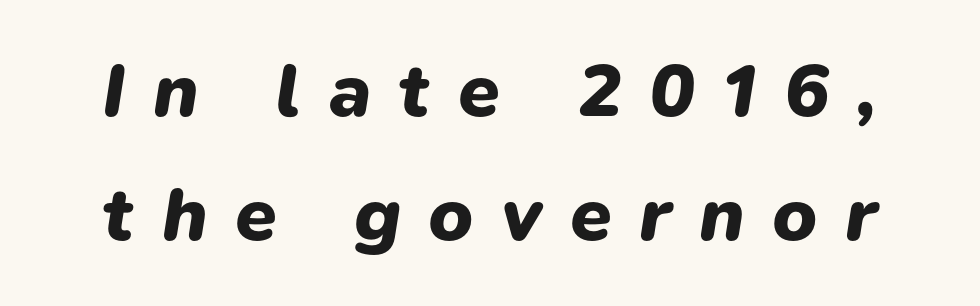
{"italic": "yes", "lean": "right", "slant_degrees": 9, "bold": "yes", "weight": "heavy", "width": "normal", "stroke_contrast": "low", "x_height": "medium", "monospaced": "no", "underline": "no", "line_spacing": "normal", "line_spacing_ratio": 1.63, "letter_spacing": "wide", "letter_spacing_em": 0.36, "glyph_px": 76}
